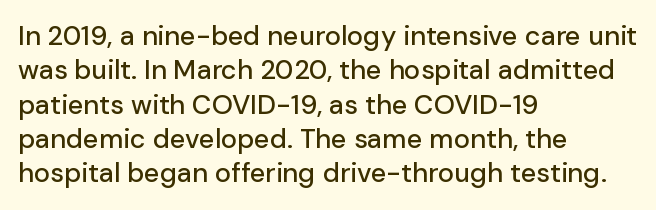
Do the letters lean? They stand straight. Lines of text with bare space underneath. The passage shown stacks its lines at a standard gap. Casual observation: everything's shoved over to the left.
